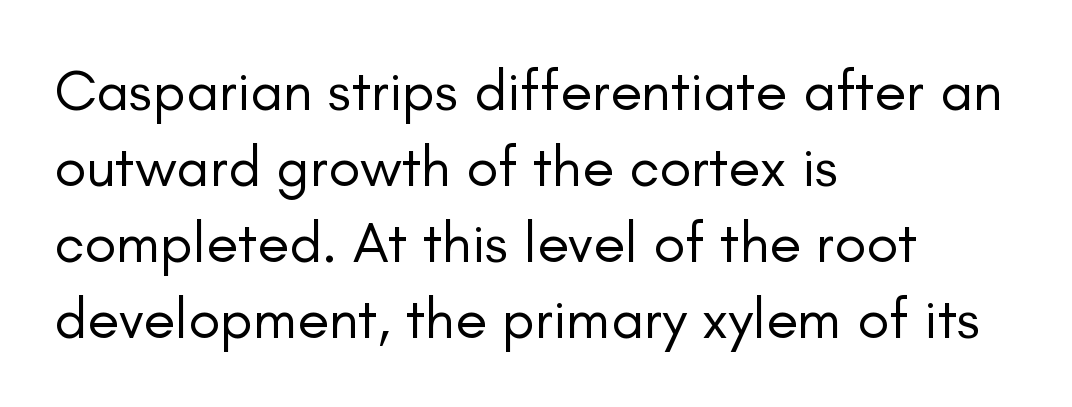
Q: Is the text bold? A: No.
Q: Is the text italic (slanted)? A: No, it is upright.
Q: Is the typeface a serif or a sans-serif typeface? A: Sans-serif.
Q: Is the text underlined? A: No.
Q: How is the paragraph aligned? A: Left-aligned.
Q: Is the spacing between letters normal or unusually wide? A: Normal.
Q: Is the spacing between lines tight, normal or loose? A: Normal.
Q: Width (condensed, normal, or wide)? A: Normal.
Q: Stroke contrast? A: Low.
Q: x-height? A: Small.
Q: Monospaced? A: No.
